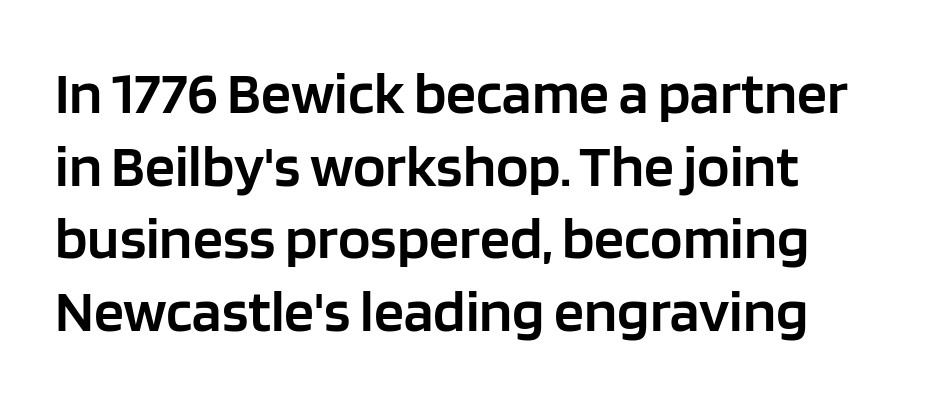
{"serif": "no", "italic": "no", "bold": "semi", "weight": "semibold", "width": "normal", "stroke_contrast": "low", "x_height": "large", "monospaced": "no", "underline": "no", "line_spacing_ratio": 1.21, "letter_spacing": "normal", "letter_spacing_em": 0.0, "glyph_px": 60}
